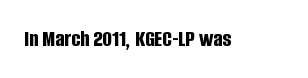
Q: Is the text bold? A: Yes.
Q: Is the text italic (slanted)? A: No, it is upright.
Q: Is the text underlined? A: No.
Q: Is the spacing between letters normal or unusually wide? A: Normal.
